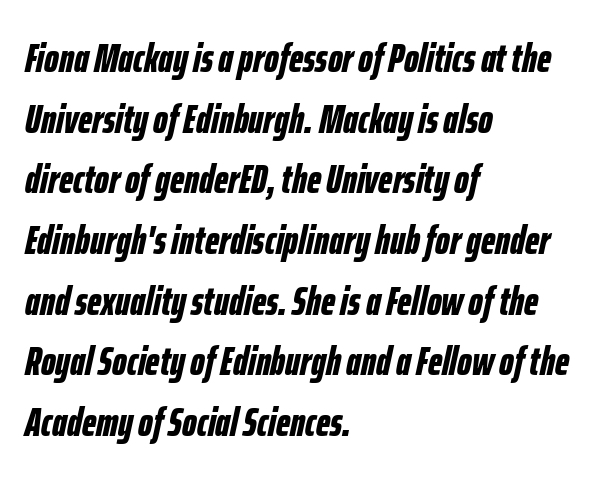
The image shows 41 px bold, condensed type, italic (leaning right); set left-aligned, normal line spacing (1.48x), normal letter spacing, not underlined; low stroke contrast and a medium x-height.
